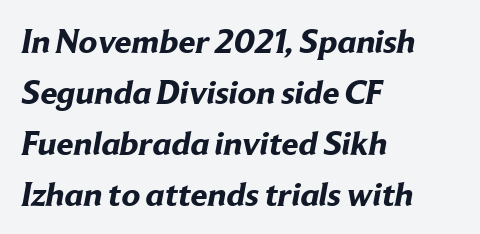
{"serif": "no", "bold": "yes", "weight": "bold", "width": "normal", "stroke_contrast": "low", "x_height": "medium", "monospaced": "no", "underline": "no", "align": "left", "line_spacing": "normal", "line_spacing_ratio": 1.5, "letter_spacing": "normal", "letter_spacing_em": 0.0, "glyph_px": 34}
